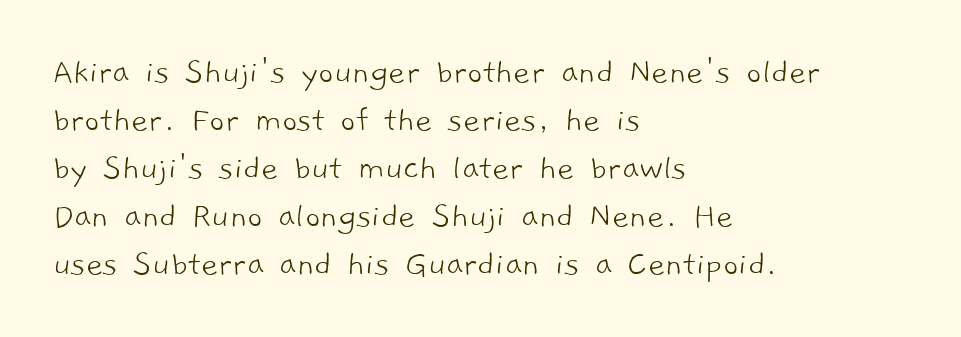
{"serif": "no", "bold": "no", "weight": "light", "width": "normal", "stroke_contrast": "low", "x_height": "medium", "monospaced": "no", "underline": "no", "align": "left", "line_spacing": "normal", "line_spacing_ratio": 1.3, "letter_spacing": "normal", "letter_spacing_em": 0.0, "glyph_px": 37}
